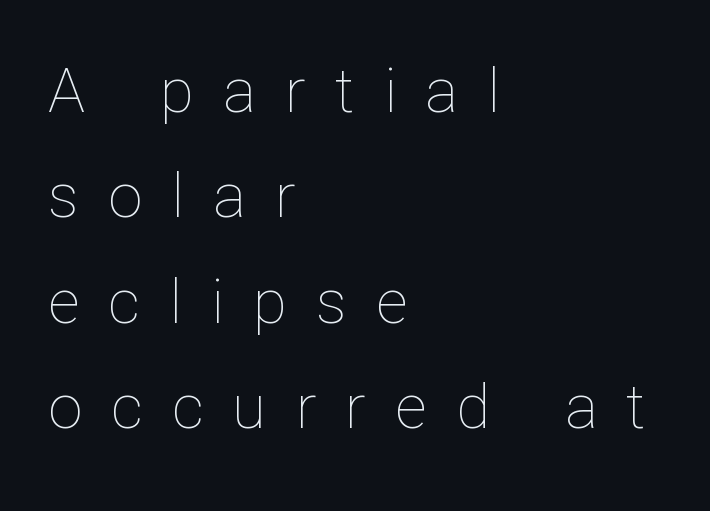
Q: Is the text bold? A: No.
Q: Is the text italic (slanted)? A: No, it is upright.
Q: Is the text underlined? A: No.
Q: How is the paragraph aligned? A: Left-aligned.
Q: Is the spacing between letters normal or unusually wide? A: Unusually wide.
Q: Is the spacing between lines tight, normal or loose? A: Normal.
Q: Width (condensed, normal, or wide)? A: Normal.
Q: Stroke contrast? A: Low.
Q: x-height? A: Medium.
Q: Monospaced? A: No.
